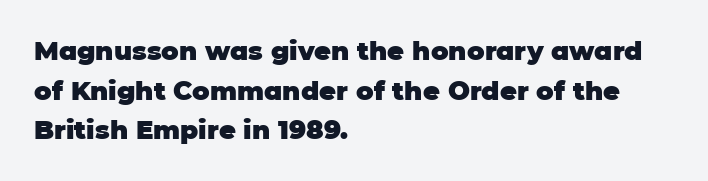
The image shows 26 px bold type, upright; set left-aligned, normal line spacing (1.52x), normal letter spacing, not underlined.
